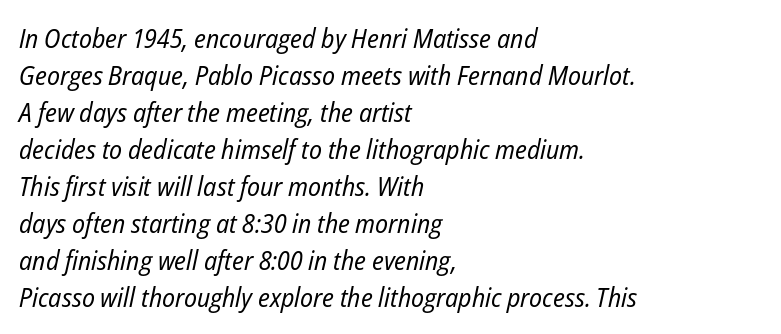
The image shows 27 px text type, italic (leaning right); set left-aligned, normal line spacing (1.37x), normal letter spacing, not underlined.
